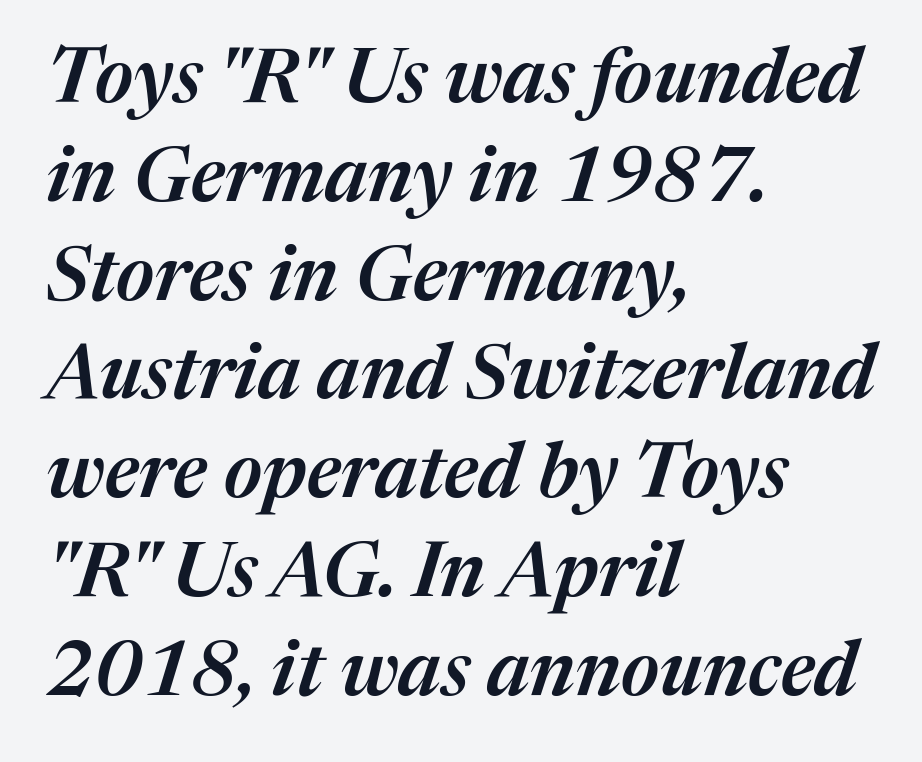
Q: Is the text bold? A: Semi-bold.
Q: Is the text italic (slanted)? A: Yes, it leans right by about 17 degrees.
Q: Is the text underlined? A: No.
Q: How is the paragraph aligned? A: Left-aligned.
Q: Is the spacing between letters normal or unusually wide? A: Normal.
Q: Is the spacing between lines tight, normal or loose? A: Normal.
Q: Width (condensed, normal, or wide)? A: Normal.
Q: Stroke contrast? A: Medium.
Q: x-height? A: Medium.
Q: Monospaced? A: No.
